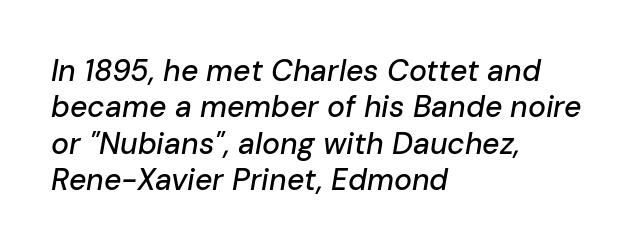
Q: Is the text italic (slanted)? A: Yes, it leans right by about 10 degrees.
Q: Is the text underlined? A: No.
Q: How is the paragraph aligned? A: Left-aligned.
Q: Is the spacing between letters normal or unusually wide? A: Normal.
Q: Width (condensed, normal, or wide)? A: Normal.
Q: Stroke contrast? A: Low.
Q: x-height? A: Medium.
Q: Monospaced? A: No.
